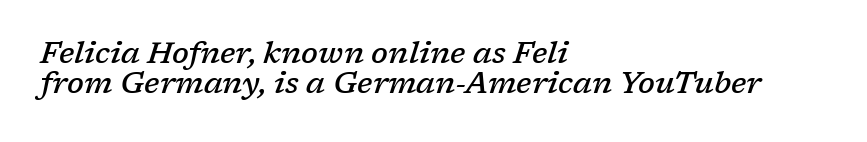
The image shows 30 px semibold serif type, italic (leaning right); set left-aligned, tight line spacing (1.01x), normal letter spacing, not underlined; low stroke contrast and a medium x-height.
